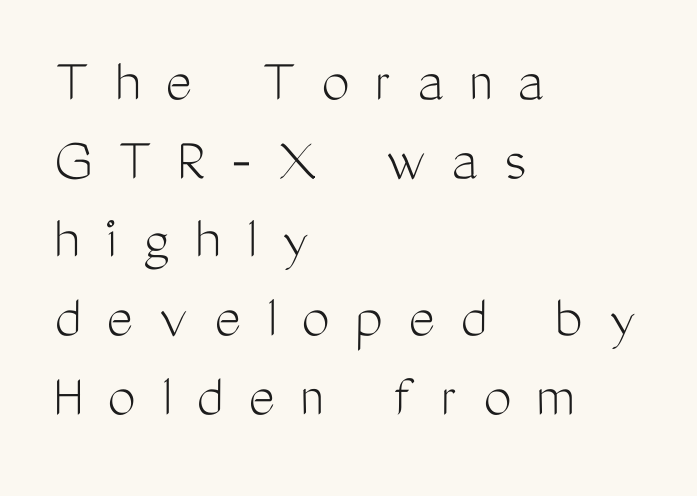
Q: Is the text bold? A: No.
Q: Is the text italic (slanted)? A: No, it is upright.
Q: Is the typeface a serif or a sans-serif typeface? A: Sans-serif.
Q: Is the text underlined? A: No.
Q: How is the paragraph aligned? A: Left-aligned.
Q: Is the spacing between letters normal or unusually wide? A: Unusually wide.
Q: Is the spacing between lines tight, normal or loose? A: Normal.
Q: Width (condensed, normal, or wide)? A: Condensed.
Q: Stroke contrast? A: Medium.
Q: x-height? A: Medium.
Q: Monospaced? A: No.
